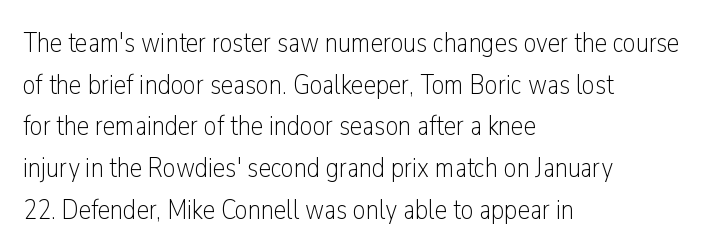
Q: Is the text bold? A: No.
Q: Is the text italic (slanted)? A: No, it is upright.
Q: Is the typeface a serif or a sans-serif typeface? A: Sans-serif.
Q: Is the text underlined? A: No.
Q: How is the paragraph aligned? A: Left-aligned.
Q: Is the spacing between letters normal or unusually wide? A: Normal.
Q: Is the spacing between lines tight, normal or loose? A: Normal.
Q: Width (condensed, normal, or wide)? A: Condensed.
Q: Stroke contrast? A: Low.
Q: x-height? A: Medium.
Q: Monospaced? A: No.
